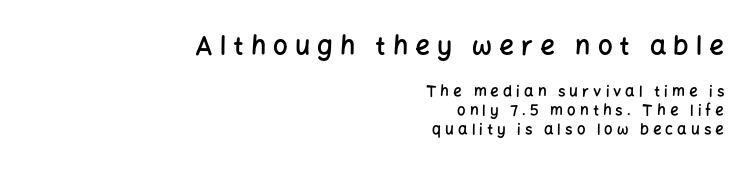
Q: Is the text bold? A: Semi-bold.
Q: Is the text italic (slanted)? A: No, it is upright.
Q: Is the text underlined? A: No.
Q: How is the paragraph aligned? A: Right-aligned.
Q: Is the spacing between letters normal or unusually wide? A: Unusually wide.
Q: Is the spacing between lines tight, normal or loose? A: Normal.
Q: Which block of text is set in a larger size, the first (top) or the second (bottom)? A: The first (top) one.
